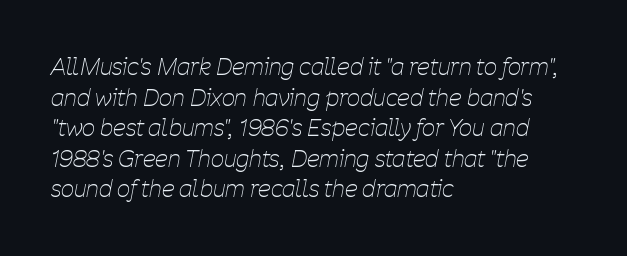
Q: Is the text bold? A: No.
Q: Is the text italic (slanted)? A: Yes, it leans right by about 11 degrees.
Q: Is the text underlined? A: No.
Q: How is the paragraph aligned? A: Left-aligned.
Q: Is the spacing between letters normal or unusually wide? A: Normal.
Q: Is the spacing between lines tight, normal or loose? A: Normal.
